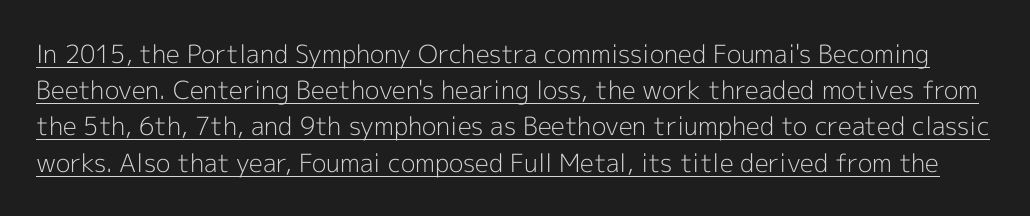
The cut favours lightness, reaching ordinary text weight at its darkest. Evenly set lines give the paragraph a standard silhouette. Do the letters lean? They stand straight. The words here are underlined.
